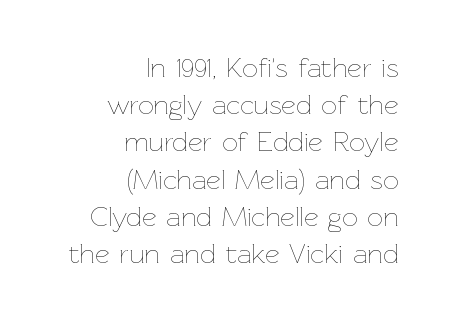
The image shows 28 px thin type, upright; set right-aligned, normal line spacing (1.33x), normal letter spacing, not underlined; low stroke contrast and a medium x-height.
